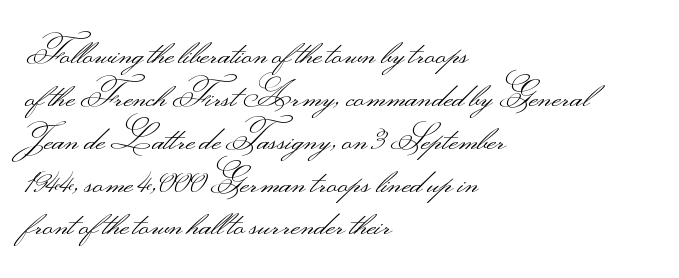
Q: Is the text bold? A: No.
Q: Is the text italic (slanted)? A: Yes.
Q: Is the typeface a serif or a sans-serif typeface? A: Sans-serif.
Q: Is the text underlined? A: No.
Q: How is the paragraph aligned? A: Left-aligned.
Q: Is the spacing between letters normal or unusually wide? A: Normal.
Q: Is the spacing between lines tight, normal or loose? A: Normal.
Q: Width (condensed, normal, or wide)? A: Wide.
Q: Stroke contrast? A: Medium.
Q: Monospaced? A: No.
